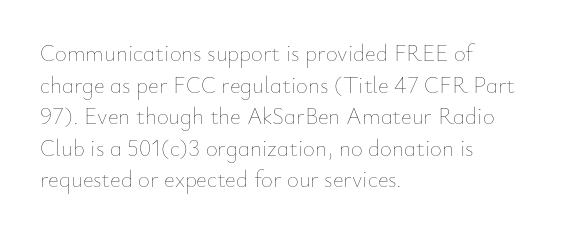
{"italic": "no", "bold": "no", "underline": "no", "align": "left", "line_spacing": "normal", "line_spacing_ratio": 1.37, "letter_spacing": "normal", "letter_spacing_em": 0.0, "glyph_px": 23}
